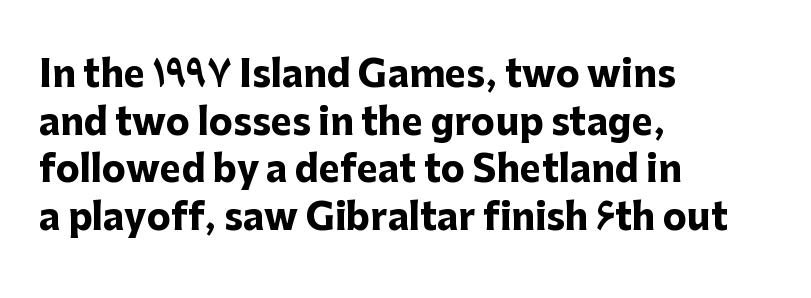
Nothing sits at the stroke ends, so this counts as sans-serif. Horizontal alignment here is leftward, the default for most running prose. Words appear dense and cohesive because spacing is normal. On the weight axis this lands at bold, roughly 700. Looks like regular typesetting: each glyph gets only the width it needs. You can tell it's not italic because the verticals are truly vertical.
